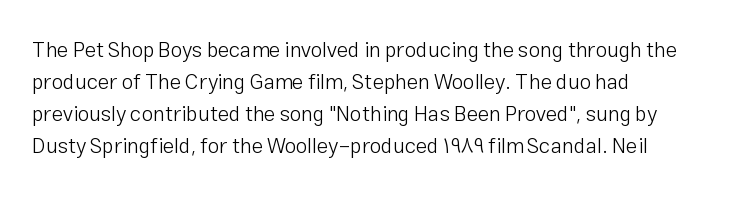
{"italic": "no", "bold": "no", "underline": "no", "align": "left", "line_spacing": "normal", "line_spacing_ratio": 1.52, "letter_spacing": "normal", "letter_spacing_em": 0.0, "glyph_px": 21}
